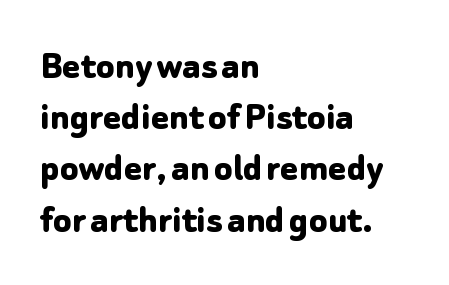
The passage is arranged the way most books set body copy — flush left. Nobody drew a line under any word here. Summary of weight: heavy, a full bold. Typographically, this falls in the sans-serif category. Italic? Not at all — the glyphs are vertical.
